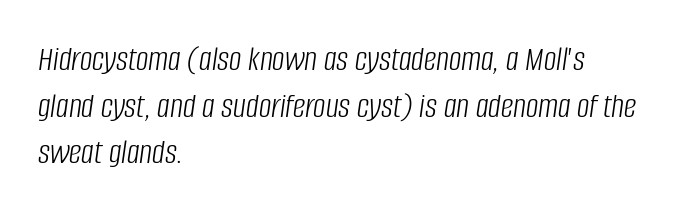
Q: Is the text bold? A: No.
Q: Is the text italic (slanted)? A: Yes, it leans right by about 8 degrees.
Q: Is the text underlined? A: No.
Q: How is the paragraph aligned? A: Left-aligned.
Q: Is the spacing between letters normal or unusually wide? A: Normal.
Q: Is the spacing between lines tight, normal or loose? A: Normal.
Q: Width (condensed, normal, or wide)? A: Condensed.
Q: Stroke contrast? A: Low.
Q: x-height? A: Large.
Q: Monospaced? A: No.
